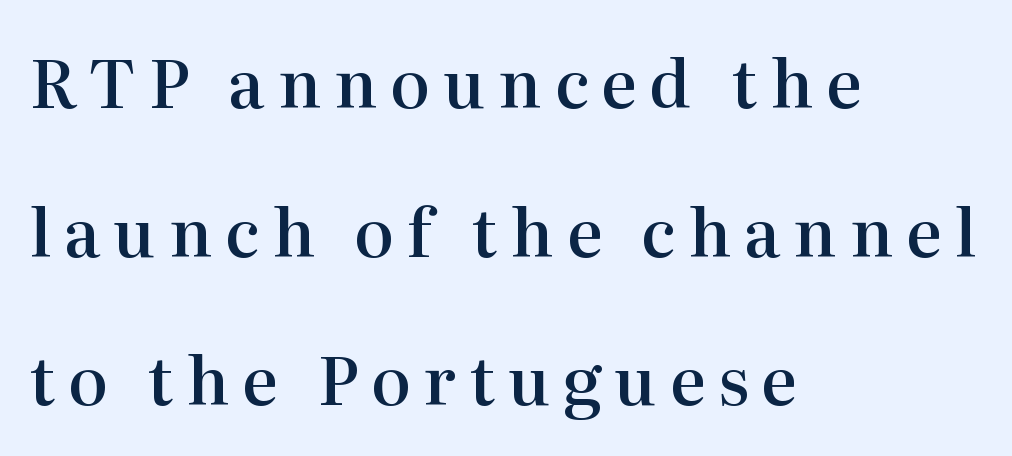
The image shows 67 px semibold serif type, upright; set left-aligned, loose line spacing (2.22x), not underlined; high stroke contrast and a medium x-height.
